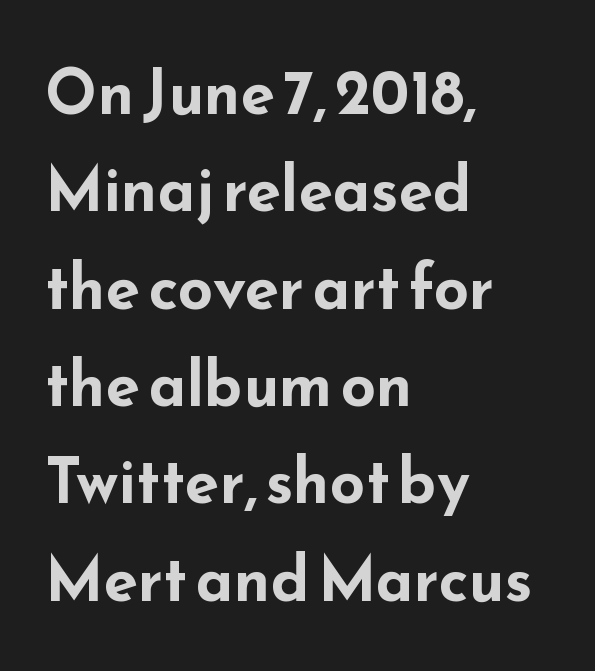
{"serif": "no", "italic": "no", "bold": "yes", "weight": "bold", "width": "wide", "stroke_contrast": "low", "x_height": "small", "monospaced": "no", "underline": "no", "align": "left", "line_spacing": "normal", "line_spacing_ratio": 1.57, "letter_spacing": "normal", "letter_spacing_em": 0.0, "glyph_px": 62}
